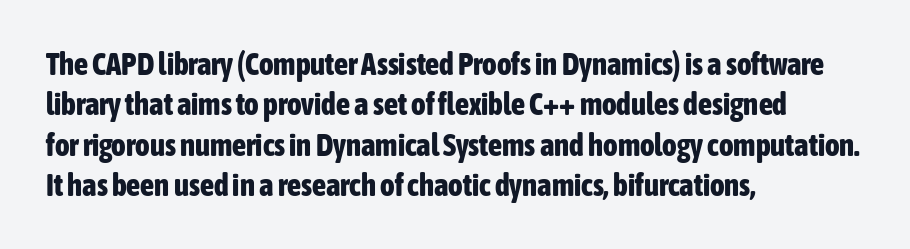
Q: Is the text bold? A: Yes.
Q: Is the text italic (slanted)? A: No, it is upright.
Q: Is the typeface a serif or a sans-serif typeface? A: Sans-serif.
Q: Is the text underlined? A: No.
Q: How is the paragraph aligned? A: Left-aligned.
Q: Is the spacing between letters normal or unusually wide? A: Normal.
Q: Is the spacing between lines tight, normal or loose? A: Normal.
Q: Width (condensed, normal, or wide)? A: Condensed.
Q: Stroke contrast? A: Low.
Q: x-height? A: Medium.
Q: Monospaced? A: No.
